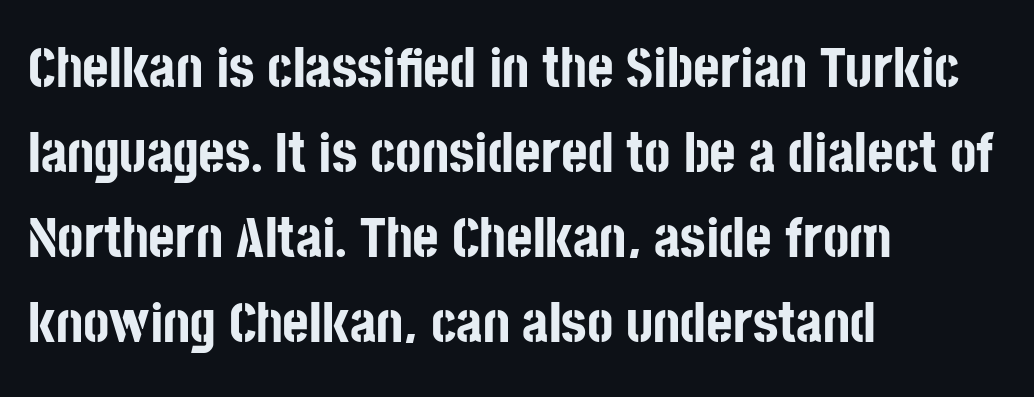
{"serif": "no", "italic": "no", "bold": "yes", "weight": "bold", "width": "condensed", "stroke_contrast": "low", "x_height": "large", "monospaced": "no", "underline": "no", "align": "left", "line_spacing": "normal", "line_spacing_ratio": 1.49, "letter_spacing": "normal", "letter_spacing_em": 0.0, "glyph_px": 57}
